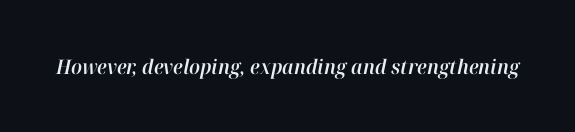
No extra tracking has been applied to these lines. The typography opts for an oblique posture over an upright one. Descenders are the only things crossing below the line.
